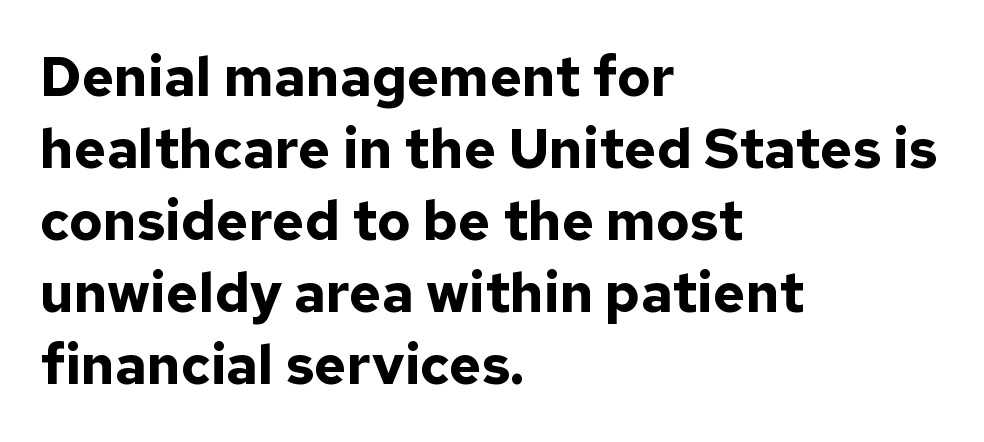
Q: Is the text bold? A: Yes.
Q: Is the text italic (slanted)? A: No, it is upright.
Q: Is the typeface a serif or a sans-serif typeface? A: Sans-serif.
Q: Is the text underlined? A: No.
Q: How is the paragraph aligned? A: Left-aligned.
Q: Is the spacing between letters normal or unusually wide? A: Normal.
Q: Is the spacing between lines tight, normal or loose? A: Normal.
Q: Width (condensed, normal, or wide)? A: Normal.
Q: Stroke contrast? A: Low.
Q: x-height? A: Medium.
Q: Monospaced? A: No.
